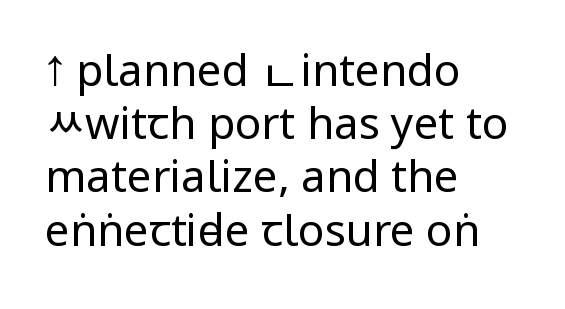
Q: Is the text bold? A: No.
Q: Is the text italic (slanted)? A: No, it is upright.
Q: Is the typeface a serif or a sans-serif typeface? A: Sans-serif.
Q: Is the text underlined? A: No.
Q: How is the paragraph aligned? A: Left-aligned.
Q: Is the spacing between letters normal or unusually wide? A: Normal.
Q: Width (condensed, normal, or wide)? A: Condensed.
Q: Stroke contrast? A: Low.
